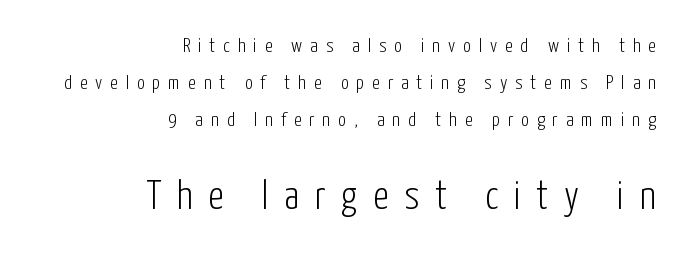
The face used here is a sans, in the tradition of grotesques and geometrics. Observe the wide spacing: letters keep a clear distance from each other. Bare-footed words on every line. A flush-right, rag-left setting is used for this passage. Is there any slant? The stems are plumb.
